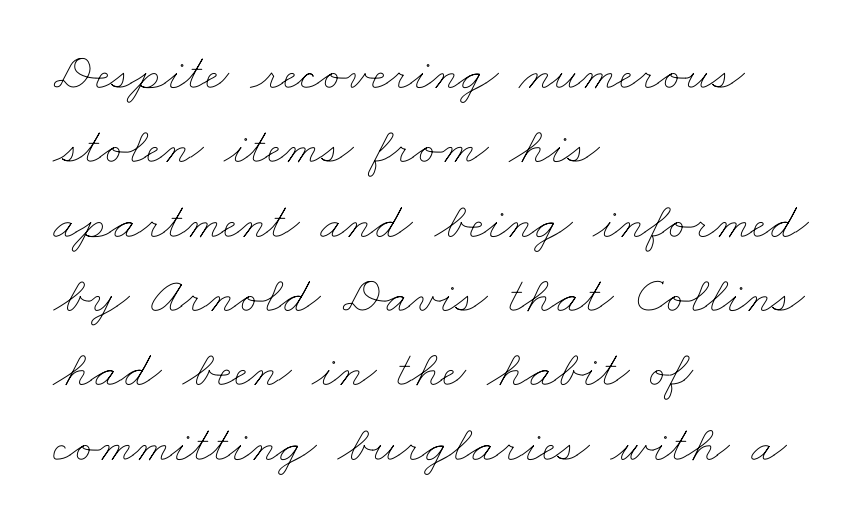
The face used here is proportionally spaced, like ordinary book or web type. The foot of each line stays bare and open. Tracking value appears to be zero — textbook default spacing. In terms of leading, this rendering sits right in the middle.
